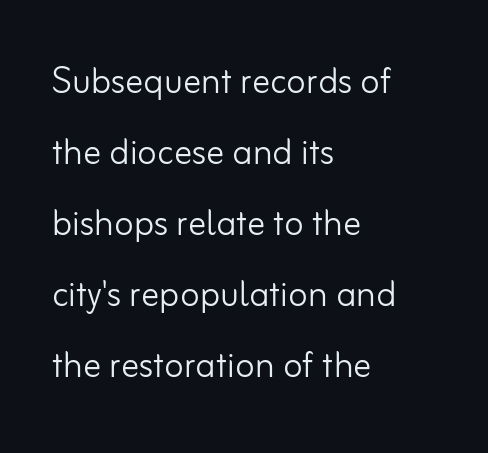
{"serif": "no", "italic": "no", "bold": "no", "weight": "light", "width": "normal", "stroke_contrast": "low", "x_height": "small", "monospaced": "no", "underline": "no", "align": "left", "line_spacing": "normal", "line_spacing_ratio": 1.58, "letter_spacing": "normal", "letter_spacing_em": 0.0, "glyph_px": 45}
